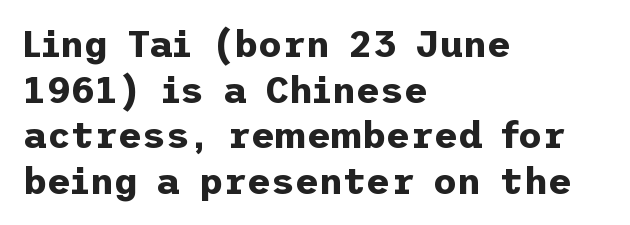
{"serif": "no", "italic": "no", "bold": "yes", "weight": "bold", "width": "normal", "stroke_contrast": "low", "x_height": "medium", "underline": "no", "align": "left", "line_spacing_ratio": 1.23, "letter_spacing": "normal", "letter_spacing_em": 0.0, "glyph_px": 37}
